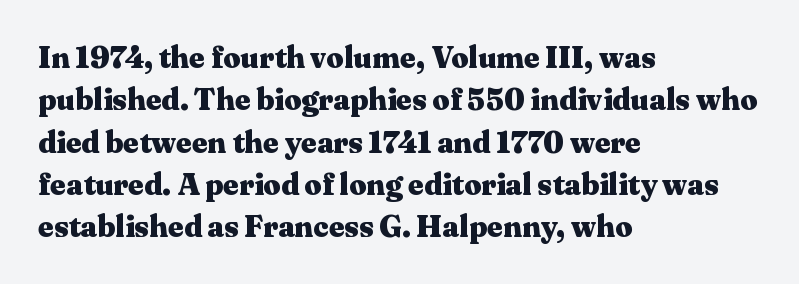
The image shows 30 px heavy, wide serif type, upright; set left-aligned, normal line spacing (1.41x), normal letter spacing, not underlined; medium stroke contrast and a medium x-height.
